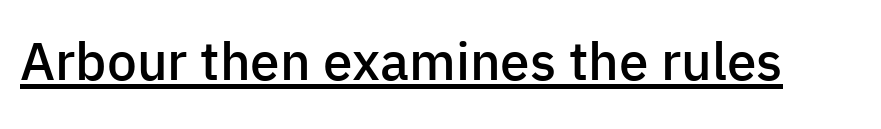
Q: Is the text bold? A: Semi-bold.
Q: Is the text italic (slanted)? A: No, it is upright.
Q: Is the typeface a serif or a sans-serif typeface? A: Sans-serif.
Q: Is the text underlined? A: Yes.
Q: Is the spacing between letters normal or unusually wide? A: Normal.
Q: Width (condensed, normal, or wide)? A: Normal.
Q: Stroke contrast? A: Low.
Q: x-height? A: Medium.
Q: Monospaced? A: No.
